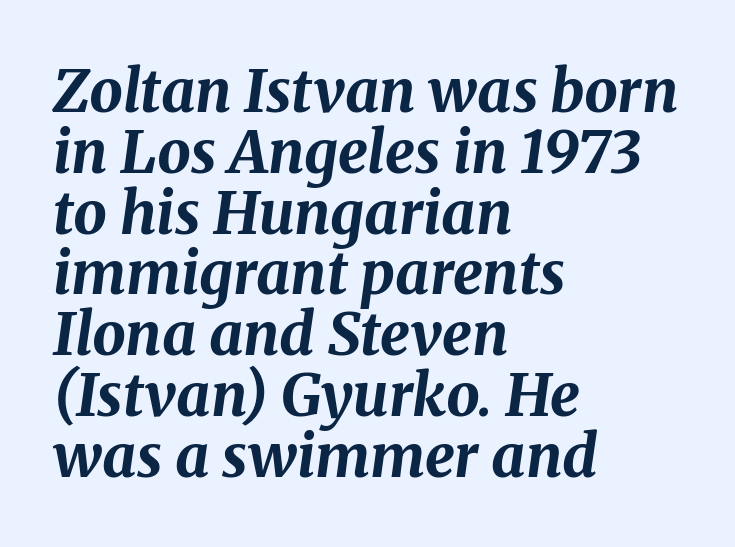
{"italic": "yes", "lean": "right", "slant_degrees": 8, "bold": "yes", "weight": "bold", "width": "normal", "stroke_contrast": "medium", "x_height": "medium", "monospaced": "no", "underline": "no", "align": "left", "line_spacing": "tight", "line_spacing_ratio": 1.03, "letter_spacing": "normal", "letter_spacing_em": 0.0, "glyph_px": 59}
